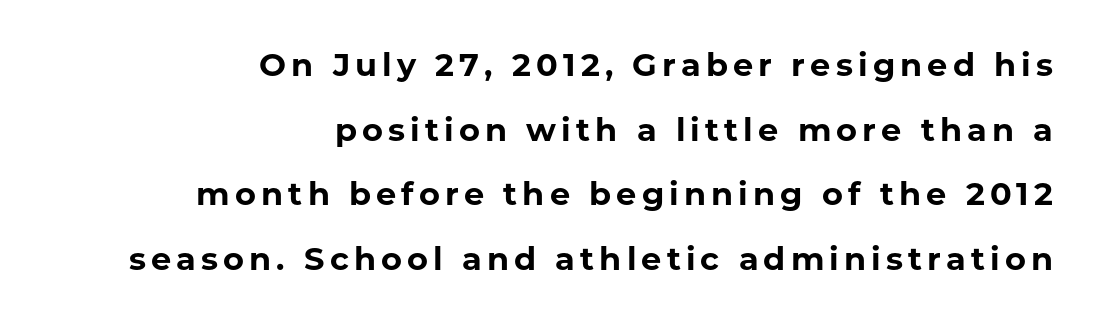
The image shows 32 px bold sans-serif type, upright; set right-aligned, loose line spacing (2.02x), not underlined; low stroke contrast and a medium x-height.
